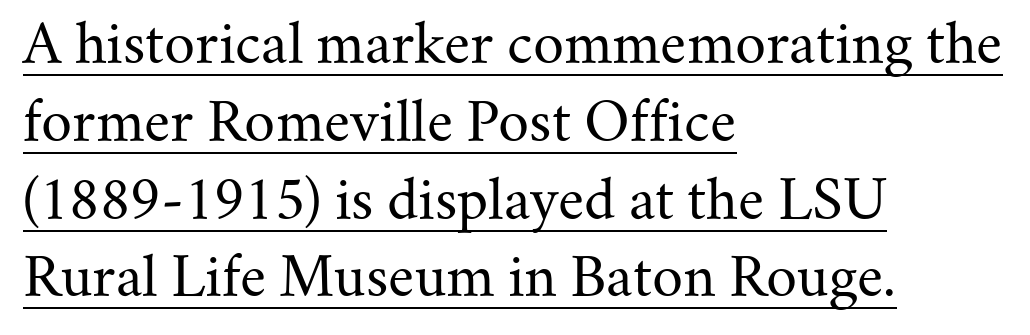
The image shows 54 px regular-weight serif type, upright; set left-aligned, normal line spacing (1.44x), normal letter spacing, underlined; medium stroke contrast and a small x-height.
